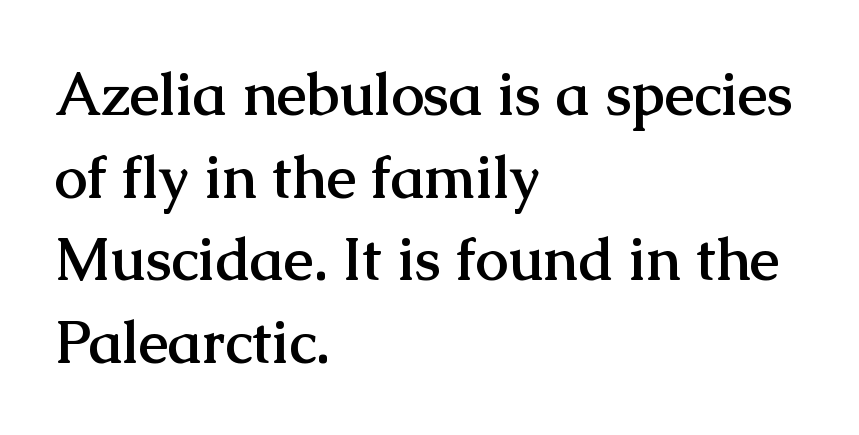
Regarding serifs, this sample has them. Weight: bold. Spacing verdict: proportional, widths tailored to each character. The strip under each line holds only bare page. The letters sit at their default tracking, neither squeezed nor spread. Each line starts at the same left margin while the right side varies.
